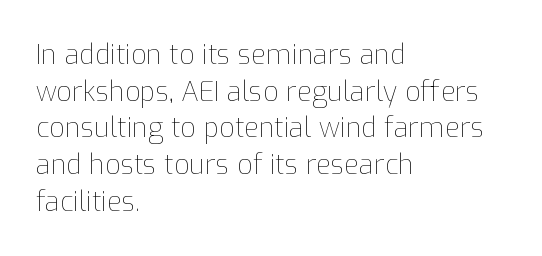
{"italic": "no", "bold": "no", "underline": "no", "align": "left", "line_spacing": "normal", "line_spacing_ratio": 1.36, "letter_spacing": "normal", "letter_spacing_em": 0.0, "glyph_px": 27}
